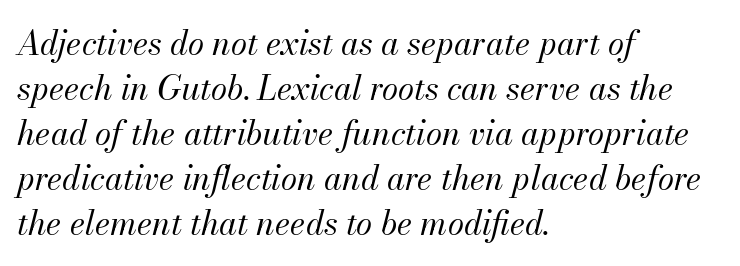
The image shows 33 px regular-weight type, italic (leaning right); set left-aligned, normal line spacing (1.36x), normal letter spacing, not underlined; medium stroke contrast and a small x-height.
